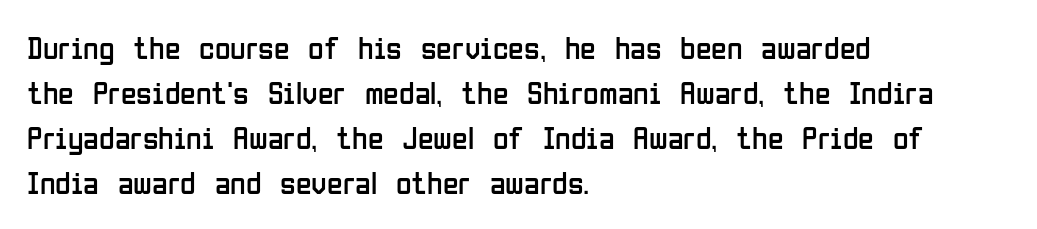
{"serif": "no", "italic": "no", "bold": "no", "weight": "regular", "width": "condensed", "stroke_contrast": "low", "x_height": "medium", "monospaced": "no", "underline": "no", "align": "left", "line_spacing": "normal", "line_spacing_ratio": 1.41, "letter_spacing": "normal", "letter_spacing_em": 0.0, "glyph_px": 32}
